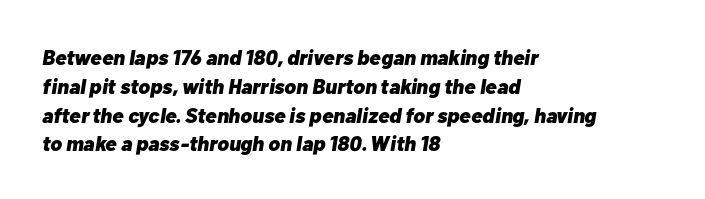
{"italic": "yes", "lean": "right", "slant_degrees": 10, "bold": "yes", "underline": "no", "align": "left", "line_spacing": "normal", "line_spacing_ratio": 1.37, "letter_spacing": "normal", "letter_spacing_em": 0.0, "glyph_px": 21}
